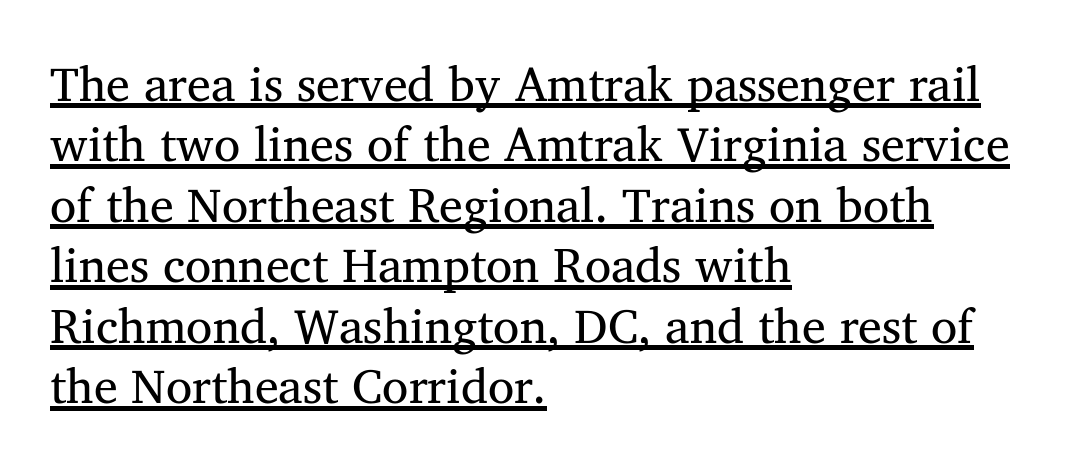
Heft: none added — not bold. Each line of the rendering has a horizontal stroke beneath the glyphs. Leading: standard. Which margin do the lines hug? The left one — the right edge is uneven. Old-style or modern, the face here clearly has serifs.
